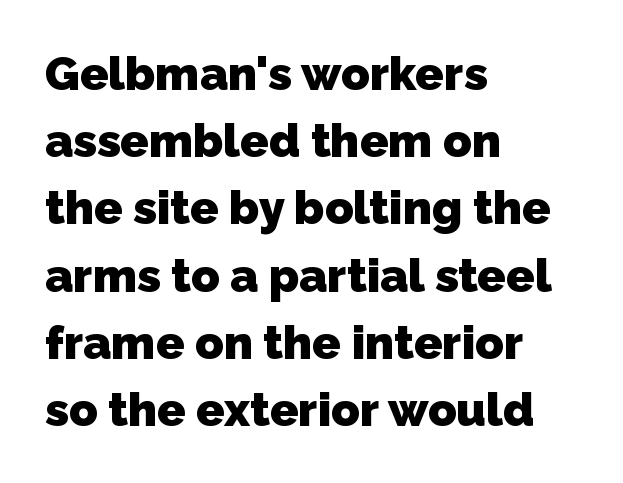
{"serif": "no", "bold": "yes", "weight": "heavy", "width": "normal", "stroke_contrast": "low", "x_height": "medium", "monospaced": "no", "underline": "no", "align": "left", "line_spacing": "normal", "line_spacing_ratio": 1.43, "letter_spacing": "normal", "letter_spacing_em": 0.0, "glyph_px": 47}
